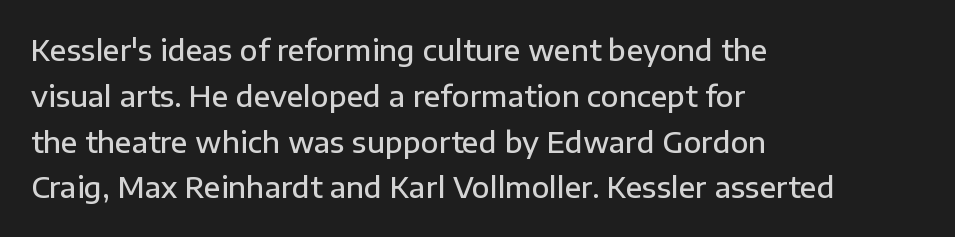
The image shows 29 px semibold sans-serif type, upright; set left-aligned, normal line spacing (1.58x), normal letter spacing, not underlined; low stroke contrast and a medium x-height.
